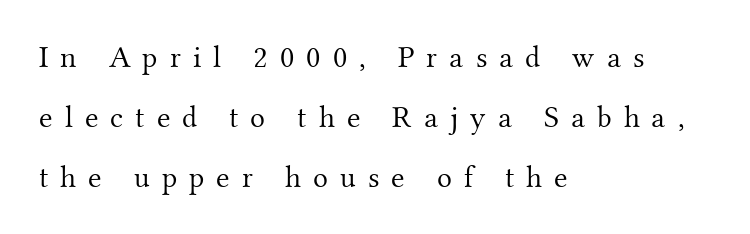
The image shows 31 px light serif type, upright; set left-aligned, loose line spacing (1.93x), unusually wide letter spacing (+0.39 em), not underlined; medium stroke contrast and a small x-height.
